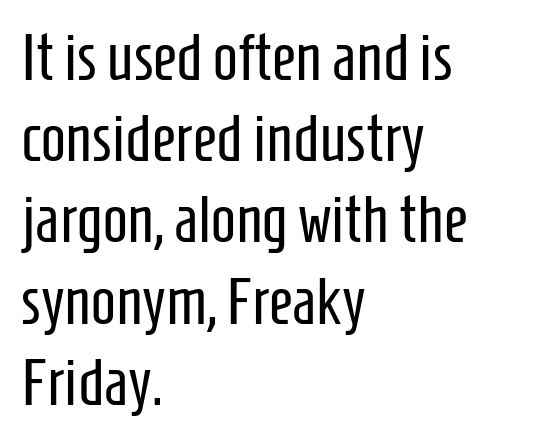
The type family on display is of the sans-serif kind. Every stem runs plumb, perpendicular to the baseline. Where is the straight margin? On the left. Proportional: the letters do not fall into vertical columns.
